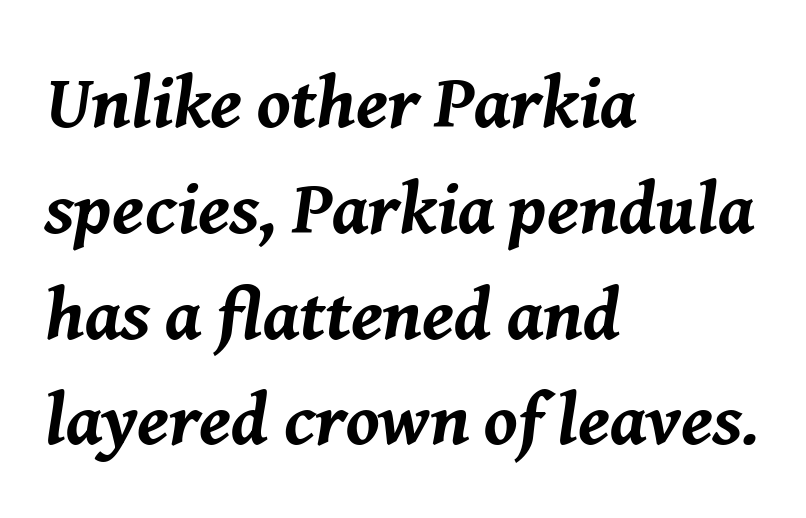
The image shows 74 px bold type, italic (leaning right); set left-aligned, normal line spacing (1.43x), normal letter spacing, not underlined; medium stroke contrast and a medium x-height.
